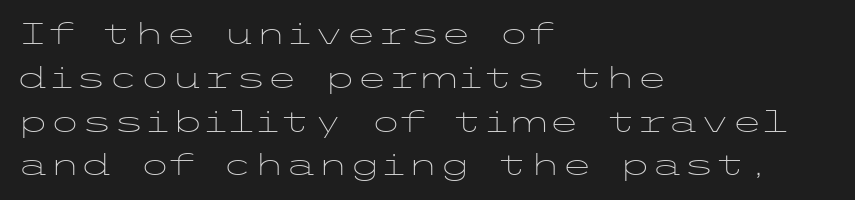
The image shows 29 px light, wide sans-serif type, upright; set left-aligned, normal line spacing (1.51x), normal letter spacing, not underlined; low stroke contrast and a medium x-height.
